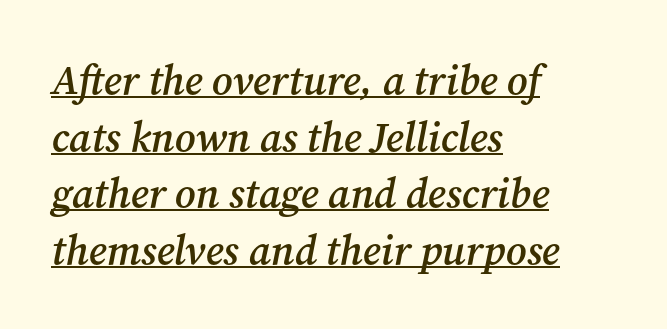
{"serif": "yes", "italic": "yes", "lean": "right", "slant_degrees": 12, "bold": "semi", "weight": "semibold", "width": "normal", "stroke_contrast": "medium", "x_height": "medium", "monospaced": "no", "underline": "yes", "align": "left", "line_spacing": "normal", "line_spacing_ratio": 1.38, "letter_spacing": "normal", "letter_spacing_em": 0.0, "glyph_px": 41}
